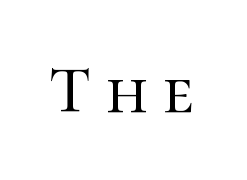
The image shows 67 px serif type, upright; set unusually wide letter spacing (+0.22 em), not underlined; high stroke contrast and a medium x-height.
